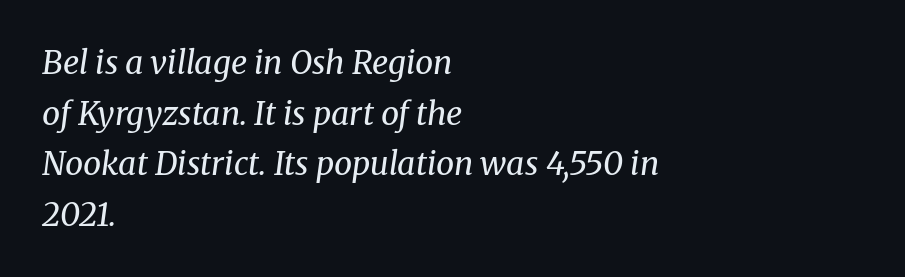
Descenders hang freely into open space. Bold? No — there's no thickening of the strokes. The text block is weighted toward the left margin, trailing off unevenly rightward. If you drew a line through each stem, it would be angled. Compared with typical paragraphs, the rows here are spaced about the same. Varying glyph widths throughout — classic text-font behaviour.
